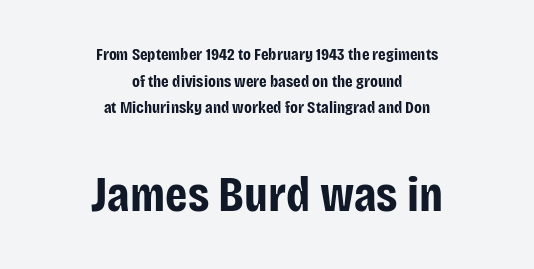
The letters stand straight up with perfectly vertical stems. Caption: bold face, heavy strokes. In terms of letterspacing, this is plain default setting. The rendering uses natural spacing where letterforms have individual widths.
